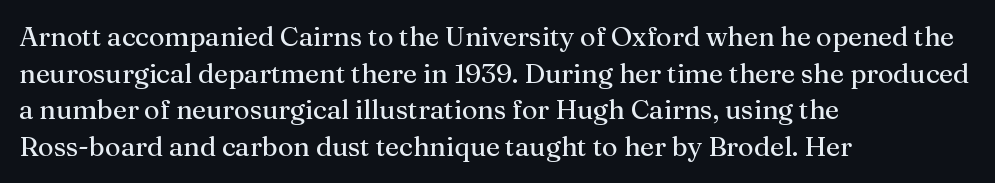
Q: Is the text bold? A: No.
Q: Is the text italic (slanted)? A: No, it is upright.
Q: Is the text underlined? A: No.
Q: How is the paragraph aligned? A: Left-aligned.
Q: Is the spacing between letters normal or unusually wide? A: Normal.
Q: Is the spacing between lines tight, normal or loose? A: Normal.
